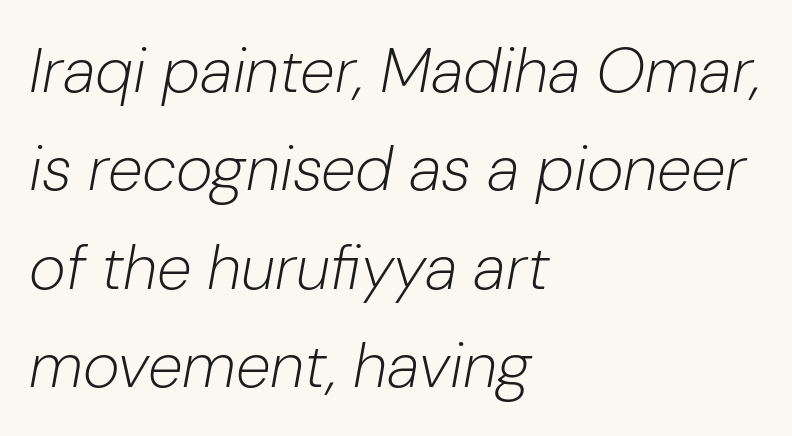
Q: Is the text bold? A: No.
Q: Is the text italic (slanted)? A: Yes, it leans right by about 10 degrees.
Q: Is the text underlined? A: No.
Q: How is the paragraph aligned? A: Left-aligned.
Q: Is the spacing between letters normal or unusually wide? A: Normal.
Q: Is the spacing between lines tight, normal or loose? A: Normal.
Q: Width (condensed, normal, or wide)? A: Normal.
Q: Stroke contrast? A: Low.
Q: x-height? A: Medium.
Q: Monospaced? A: No.
